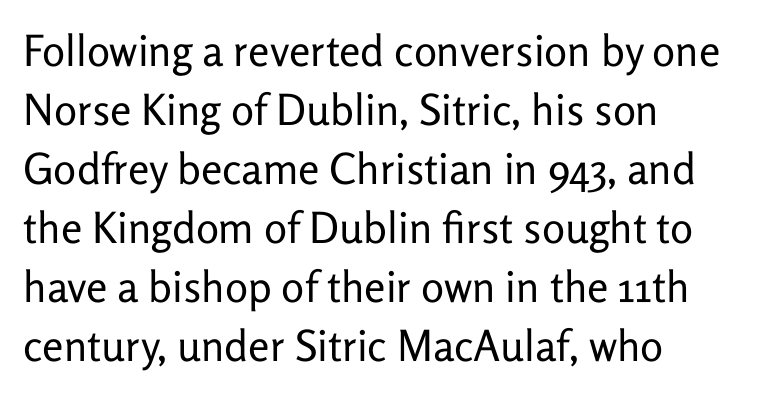
{"serif": "no", "italic": "no", "bold": "no", "weight": "regular", "width": "normal", "stroke_contrast": "low", "x_height": "medium", "monospaced": "no", "underline": "no", "align": "left", "line_spacing": "normal", "line_spacing_ratio": 1.37, "letter_spacing": "normal", "letter_spacing_em": 0.0, "glyph_px": 43}
